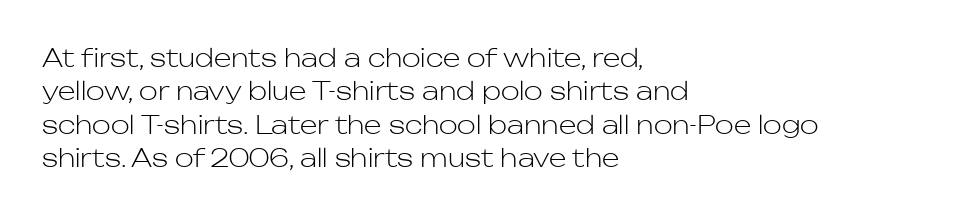
Notice how the stems are strictly vertical — no italics here. Clear beneath every line of the passage. Compared with typical paragraphs, the rows here are spaced about the same. The letters look calm and open, with moderate or lighter stems. Spacing between characters is what you'd get straight out of the box.
